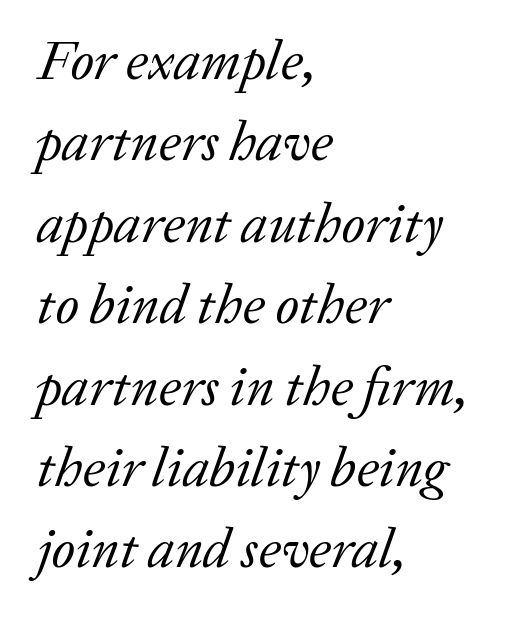
{"serif": "yes", "italic": "yes", "lean": "right", "slant_degrees": 20, "bold": "no", "weight": "regular", "width": "normal", "stroke_contrast": "low", "x_height": "medium", "monospaced": "no", "underline": "no", "align": "left", "line_spacing": "normal", "line_spacing_ratio": 1.48, "letter_spacing": "normal", "letter_spacing_em": 0.0, "glyph_px": 55}
